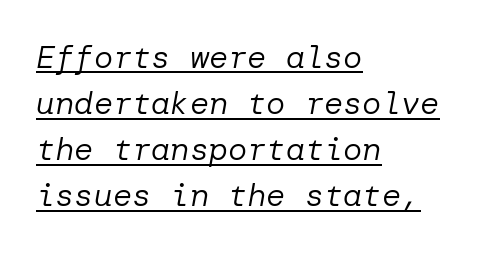
Q: Is the text bold? A: No.
Q: Is the text italic (slanted)? A: Yes, it leans right by about 10 degrees.
Q: Is the text underlined? A: Yes.
Q: How is the paragraph aligned? A: Left-aligned.
Q: Is the spacing between letters normal or unusually wide? A: Normal.
Q: Is the spacing between lines tight, normal or loose? A: Normal.
Q: Width (condensed, normal, or wide)? A: Normal.
Q: Stroke contrast? A: Low.
Q: x-height? A: Medium.
